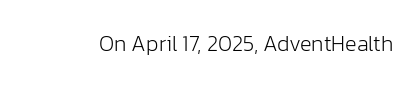
{"italic": "no", "bold": "no", "underline": "no", "letter_spacing": "normal", "letter_spacing_em": 0.0, "glyph_px": 22}
